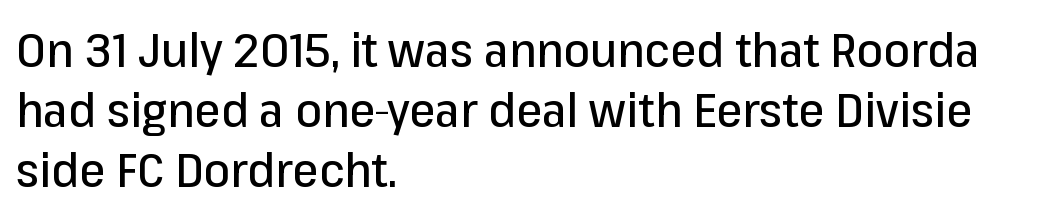
Q: Is the text italic (slanted)? A: No, it is upright.
Q: Is the typeface a serif or a sans-serif typeface? A: Sans-serif.
Q: Is the text underlined? A: No.
Q: How is the paragraph aligned? A: Left-aligned.
Q: Is the spacing between letters normal or unusually wide? A: Normal.
Q: Is the spacing between lines tight, normal or loose? A: Normal.
Q: Width (condensed, normal, or wide)? A: Normal.
Q: Stroke contrast? A: Low.
Q: x-height? A: Medium.
Q: Monospaced? A: No.
